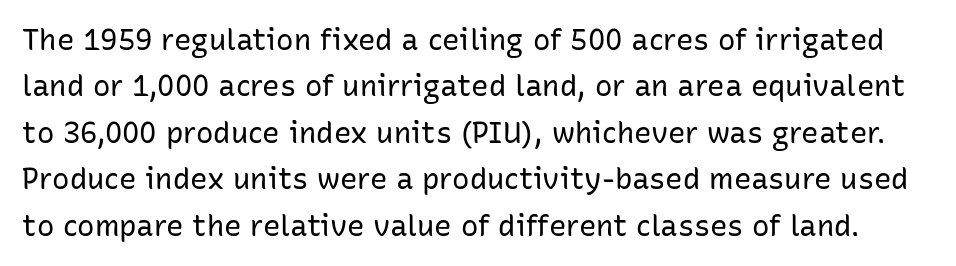
{"serif": "no", "italic": "no", "bold": "no", "weight": "regular", "width": "normal", "stroke_contrast": "low", "x_height": "medium", "monospaced": "no", "underline": "no", "line_spacing": "normal", "line_spacing_ratio": 1.6, "letter_spacing": "normal", "letter_spacing_em": 0.0, "glyph_px": 29}
